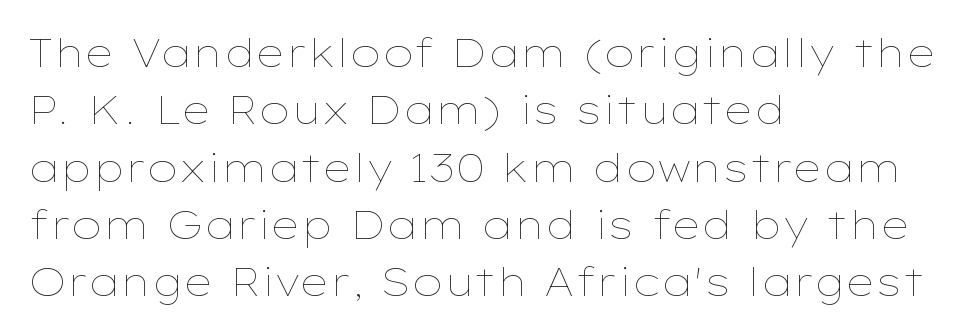
You could call the tracking neutral — neither tight nor loose. The passage is arranged the way most books set body copy — flush left. The specimen reads as upright at a glance. One glance says typical: line gaps are just what's usual. Descenders hang freely into open space.
